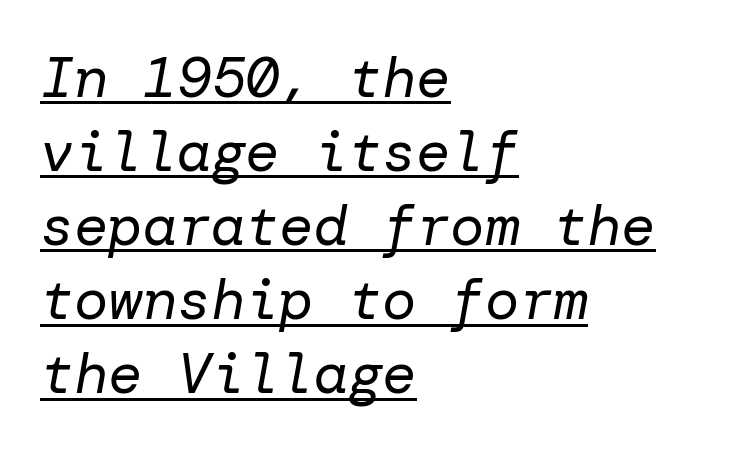
Ink coverage per letter is moderate at most. Emphasis-style slanted type is in use. How are the letters spaced? Ordinarily, with no added tracking. Quick note: underline on. The passage shown stacks its lines at a standard gap.
